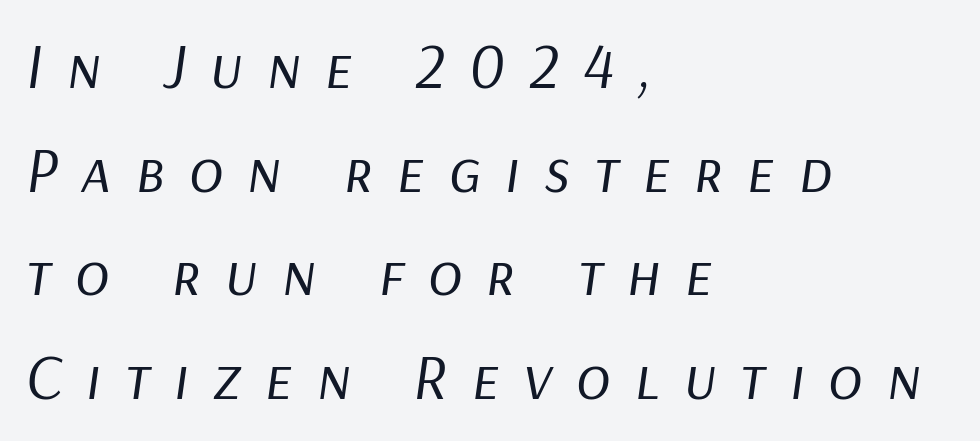
Where is the straight margin? On the left. Quick note: interline space is typical. Rule under the text: the space is simply empty. Do the characters align in a grid? No, the font is proportional. The tracking reads as deliberately expanded to a designer's eye. Every character sits at an angle, as italics do.
